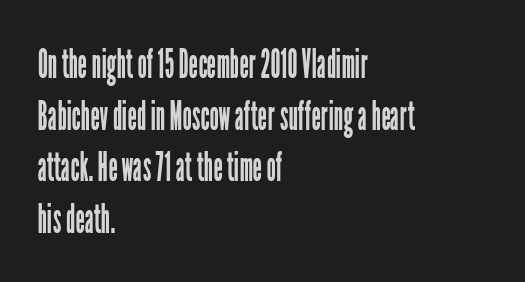
The image shows 41 px regular-weight, condensed sans-serif type, upright; set left-aligned, normal line spacing (1.26x), normal letter spacing, not underlined; low stroke contrast and a medium x-height.
